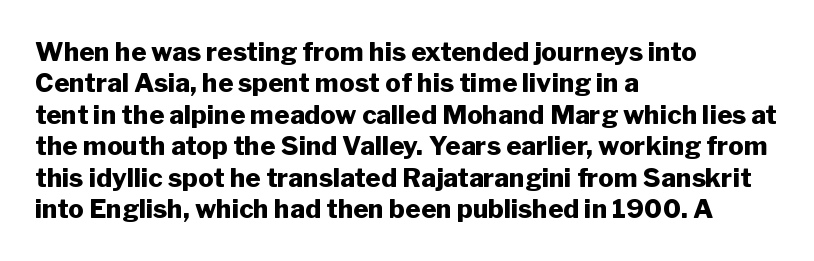
The image shows 26 px bold type, upright; set left-aligned, line spacing 1.21x, normal letter spacing, not underlined.
